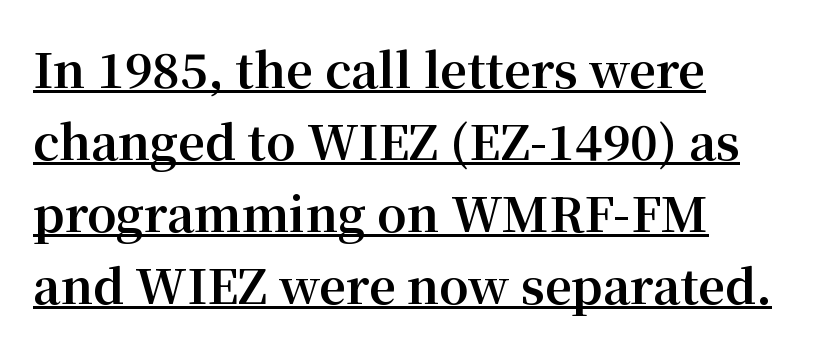
The image shows 47 px bold serif type, upright; set left-aligned, normal line spacing (1.53x), normal letter spacing, underlined; medium stroke contrast and a medium x-height.
